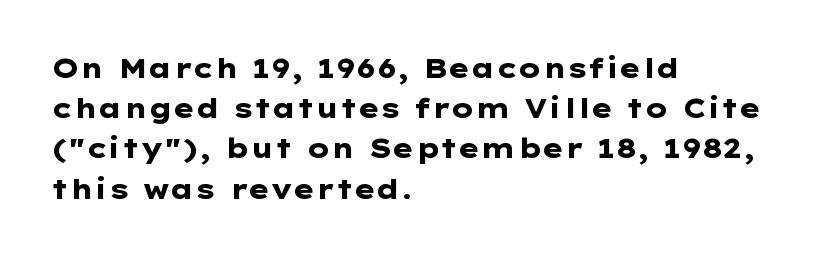
{"italic": "no", "bold": "yes", "underline": "no", "align": "left", "line_spacing": "normal", "line_spacing_ratio": 1.49, "letter_spacing": "normal", "letter_spacing_em": 0.0, "glyph_px": 27}
